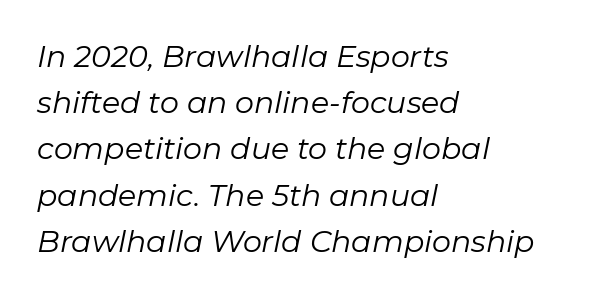
{"italic": "yes", "lean": "right", "slant_degrees": 11, "bold": "no", "weight": "regular", "width": "normal", "stroke_contrast": "low", "x_height": "medium", "monospaced": "no", "underline": "no", "align": "left", "line_spacing": "normal", "line_spacing_ratio": 1.54, "letter_spacing": "normal", "letter_spacing_em": 0.0, "glyph_px": 30}
